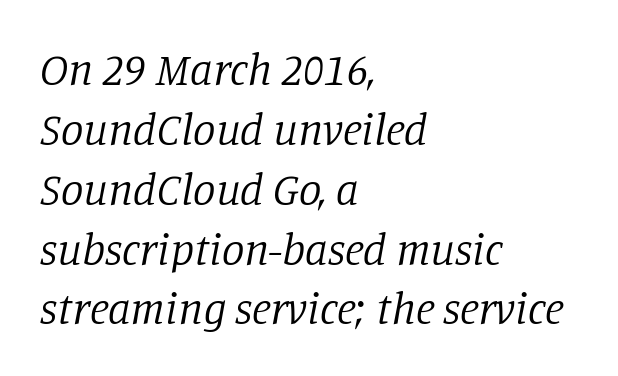
{"serif": "yes", "italic": "yes", "lean": "right", "slant_degrees": 11, "bold": "no", "weight": "regular", "width": "normal", "stroke_contrast": "low", "x_height": "large", "monospaced": "no", "underline": "no", "align": "left", "line_spacing": "normal", "line_spacing_ratio": 1.33, "letter_spacing": "normal", "letter_spacing_em": 0.0, "glyph_px": 45}
